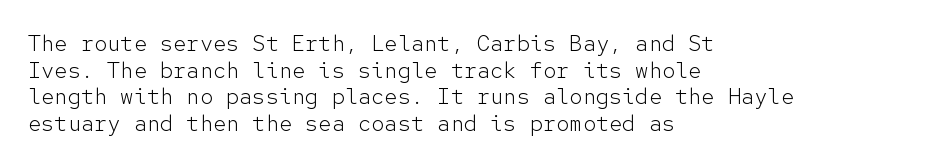
The face used here is rendered with its standard letterfit. The rag falls on the right side of this text block. The typeface has the unassuming heft of standard copy or less. Italic: no, the glyphs are upright roman.
